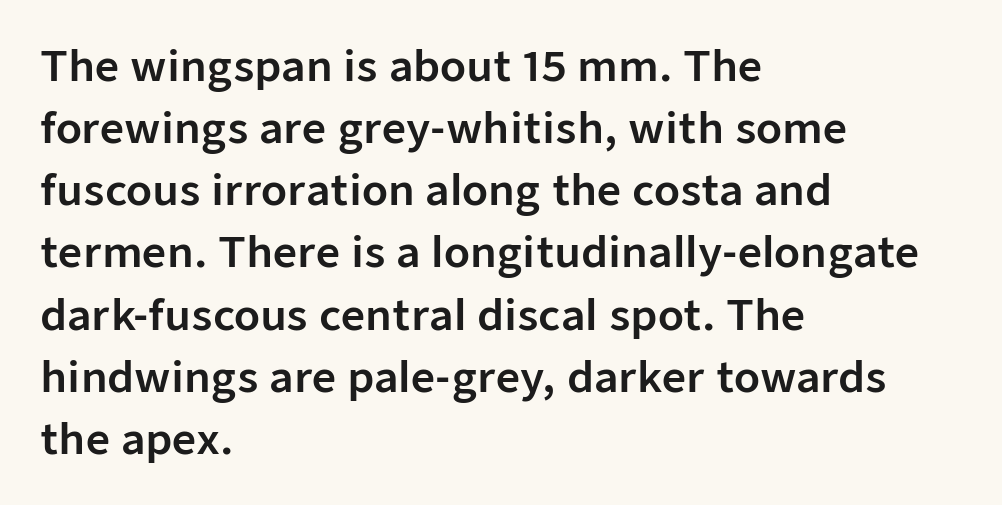
The image shows 42 px sans-serif type, upright; set left-aligned, normal line spacing (1.48x), normal letter spacing, not underlined; low stroke contrast and a medium x-height.
